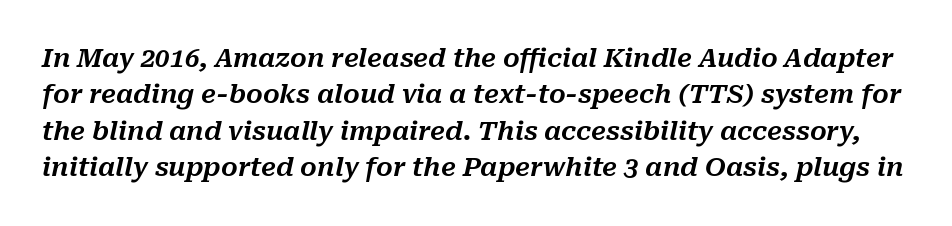
{"italic": "yes", "lean": "right", "slant_degrees": 10, "underline": "no", "line_spacing": "normal", "line_spacing_ratio": 1.4, "letter_spacing": "normal", "letter_spacing_em": 0.0, "glyph_px": 26}
